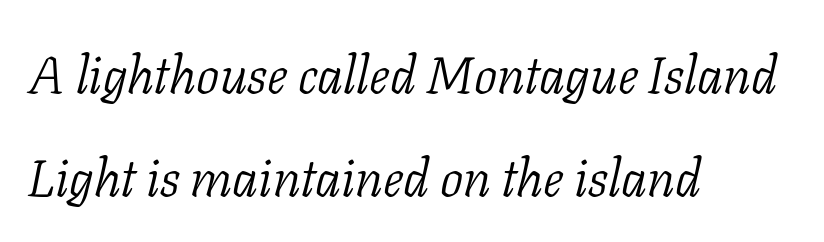
The image shows 52 px light serif type, italic (leaning right); set left-aligned, loose line spacing (1.99x), normal letter spacing, not underlined; low stroke contrast and a medium x-height.
